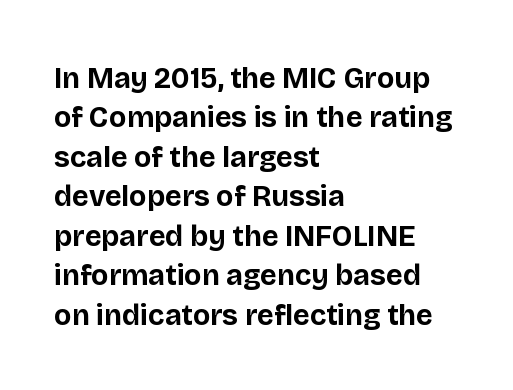
The image shows 29 px bold sans-serif type, upright; set left-aligned, normal line spacing (1.36x), normal letter spacing, not underlined; low stroke contrast and a large x-height.
